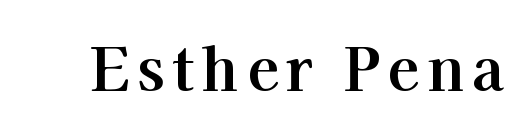
Q: Is the text bold? A: Yes.
Q: Is the text italic (slanted)? A: No, it is upright.
Q: Is the typeface a serif or a sans-serif typeface? A: Serif.
Q: Is the text underlined? A: No.
Q: Width (condensed, normal, or wide)? A: Normal.
Q: Stroke contrast? A: High.
Q: x-height? A: Medium.
Q: Monospaced? A: No.
